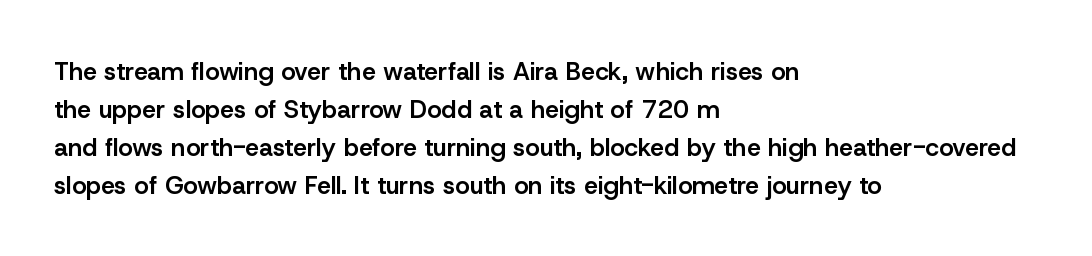
The image shows 25 px text type, upright; set left-aligned, normal line spacing (1.52x), normal letter spacing, not underlined.
